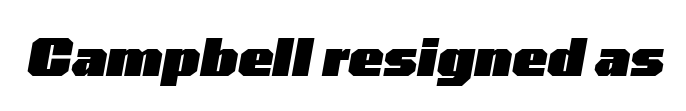
Q: Is the text bold? A: Yes.
Q: Is the text italic (slanted)? A: Yes, it leans right by about 10 degrees.
Q: Is the text underlined? A: No.
Q: Is the spacing between letters normal or unusually wide? A: Normal.
Q: Width (condensed, normal, or wide)? A: Wide.
Q: Stroke contrast? A: Low.
Q: x-height? A: Medium.
Q: Monospaced? A: No.
